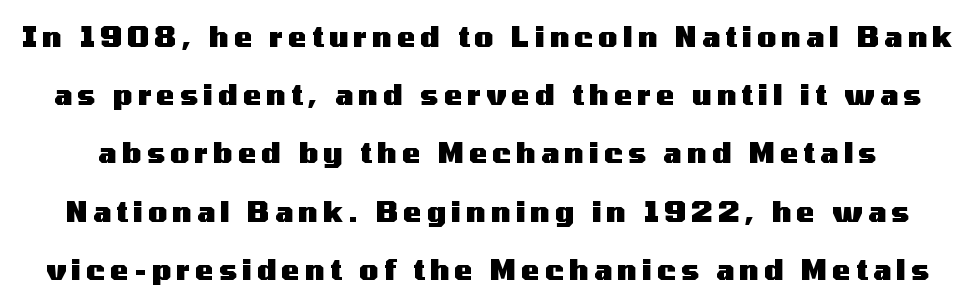
The image shows 28 px heavy, wide sans-serif type, upright; set loose line spacing (2.08x), not underlined; medium stroke contrast and a medium x-height.
